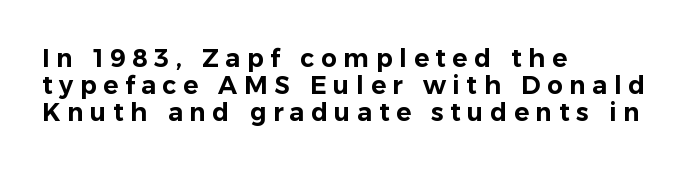
The image shows 25 px text type, upright; set left-aligned, tight line spacing (1.09x), unusually wide letter spacing (+0.26 em), not underlined.
